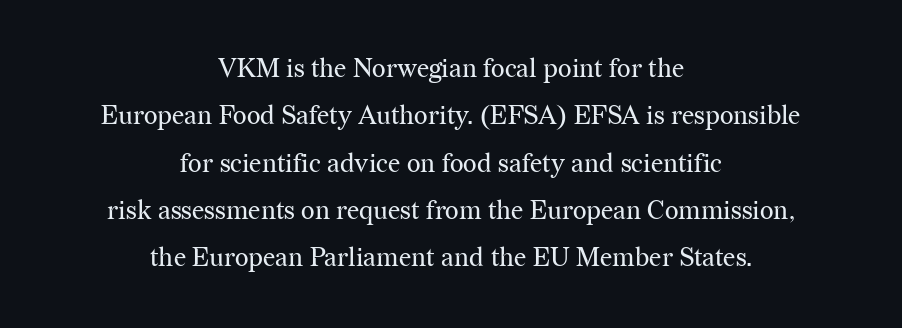
The passage shown is not bold in any degree. Upright lettering throughout. Both edges are ragged and mirror each other, which tells us the setting is centered. In terms of letterspacing, this is plain default setting. The words here are not underlined.
